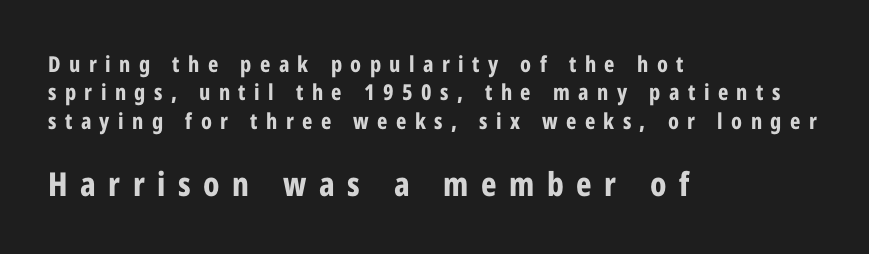
{"serif": "no", "italic": "no", "bold": "yes", "weight": "bold", "width": "condensed", "stroke_contrast": "low", "x_height": "medium", "monospaced": "no", "underline": "no", "align": "left", "line_spacing": "normal", "line_spacing_ratio": 1.29, "letter_spacing": "wide", "letter_spacing_em": 0.38, "larger_block": "second", "size_ratio": 1.5, "glyph_px": 33}
